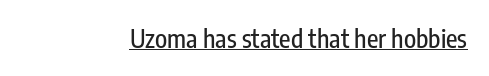
{"italic": "no", "underline": "yes", "letter_spacing": "normal", "letter_spacing_em": 0.0, "glyph_px": 25}
